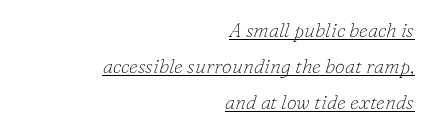
These lines keep a tight, regular rhythm from letter to letter. The lines are quadded right. Is the stroke heavy? The answer is a plain regular-or-lighter. An italicized treatment has been applied to the whole sample. You can see a thin bar hugging the bottom of the glyphs.
